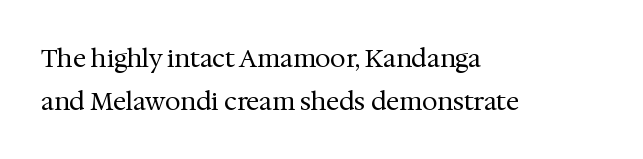
The image shows 25 px text type, upright; set left-aligned, line spacing 1.71x, normal letter spacing, not underlined.
